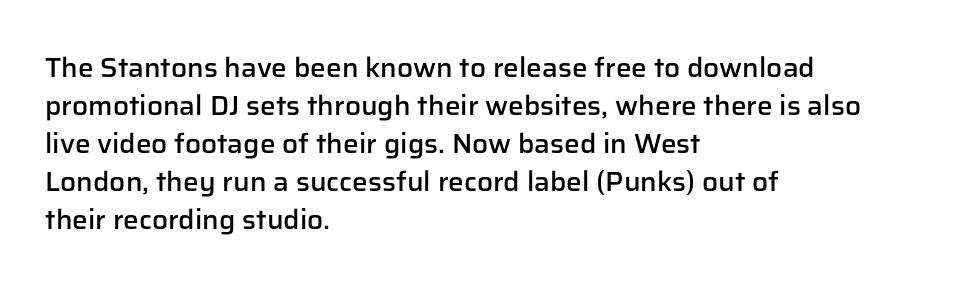
Alignment: flush left. The zone under the glyphs is completely vacant. Stroke terminals: plain, sans-serif. Firm but not heavy-handed strokes: this text is semibold. This is roman type, the default non-slanted kind.
